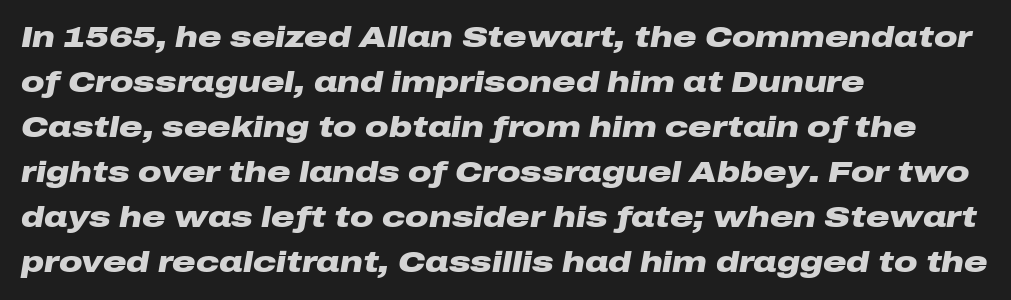
{"italic": "yes", "lean": "right", "slant_degrees": 10, "bold": "yes", "weight": "heavy", "width": "wide", "stroke_contrast": "low", "x_height": "medium", "monospaced": "no", "underline": "no", "align": "left", "line_spacing": "normal", "line_spacing_ratio": 1.55, "letter_spacing": "normal", "letter_spacing_em": 0.0, "glyph_px": 29}
